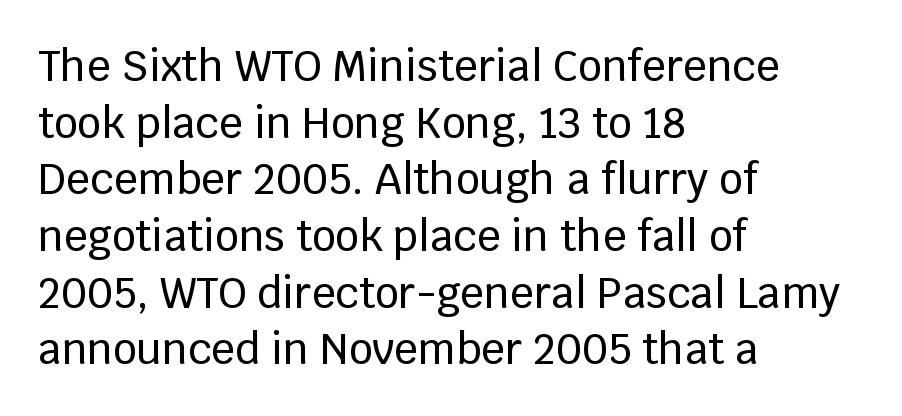
Normally led — the rows are evenly, conventionally spaced. The face used here is a sans, in the tradition of grotesques and geometrics. Varying glyph widths throughout — classic text-font behaviour. Check the space under the baseline: it is left empty. If you drew a line through each stem, it would be perfectly vertical.
